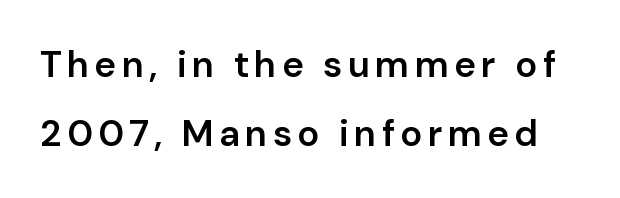
The specimen reads as upright at a glance. These lines carry some extra weight — a demibold, not a full bold. The glyphs in this specimen are sans serif. Each letter keeps its own natural width here, so spacing adapts to shape.
